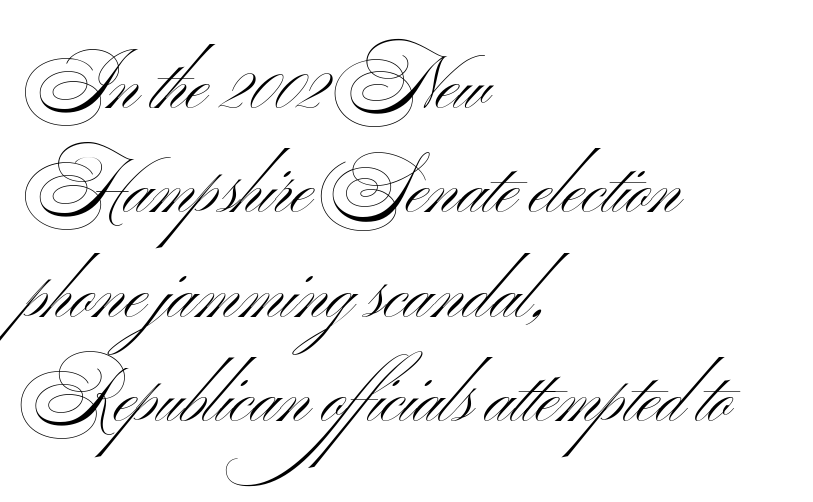
The image shows 71 px light, wide sans-serif type; set left-aligned, normal line spacing (1.47x), normal letter spacing, not underlined; medium stroke contrast and a small x-height.
